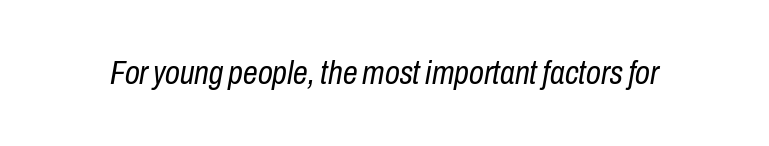
{"italic": "yes", "lean": "right", "slant_degrees": 10, "bold": "no", "weight": "regular", "width": "condensed", "stroke_contrast": "low", "x_height": "medium", "monospaced": "no", "underline": "no", "letter_spacing": "normal", "letter_spacing_em": 0.0, "glyph_px": 33}
